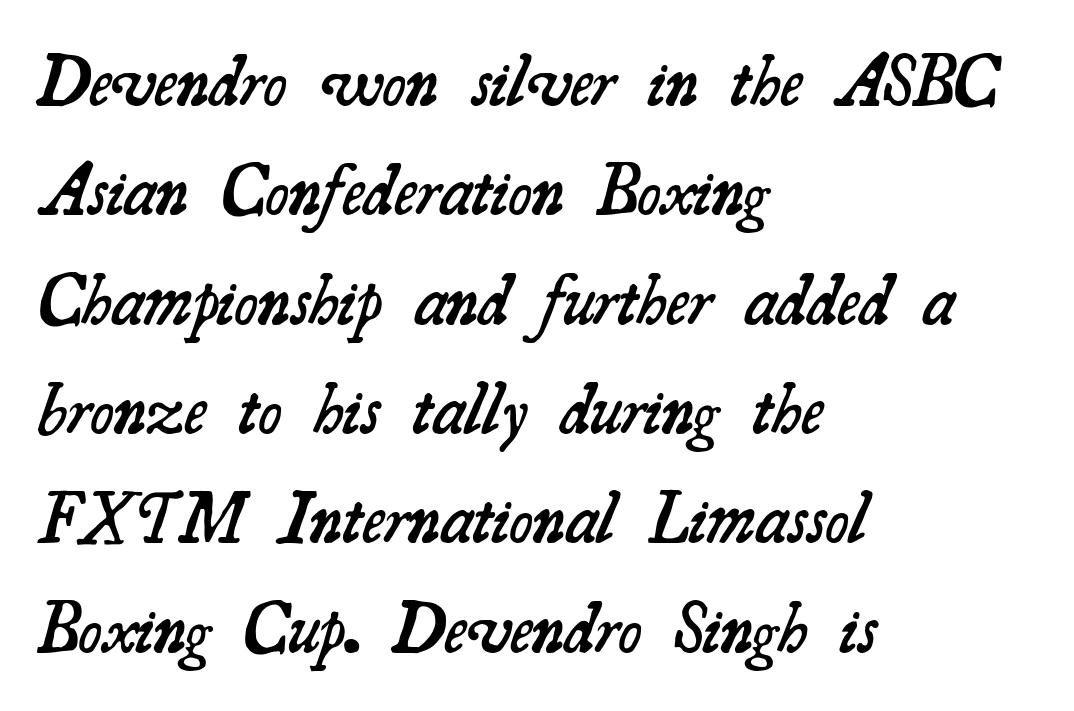
{"serif": "yes", "bold": "semi", "weight": "semibold", "width": "normal", "stroke_contrast": "medium", "x_height": "small", "monospaced": "no", "underline": "no", "align": "left", "line_spacing": "normal", "line_spacing_ratio": 1.54, "letter_spacing": "normal", "letter_spacing_em": 0.0, "glyph_px": 71}
